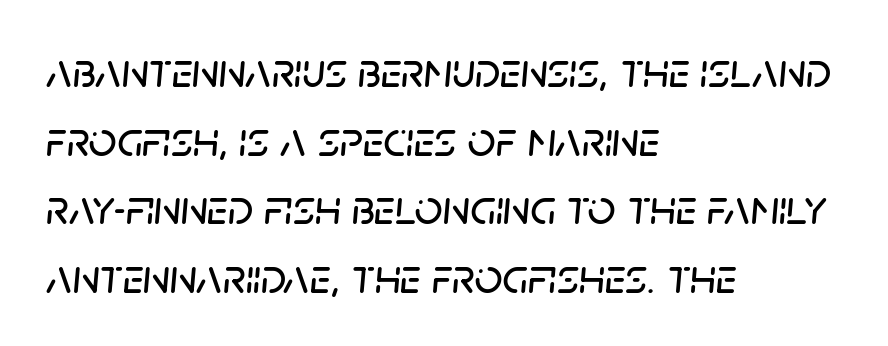
{"italic": "yes", "lean": "right", "slant_degrees": 5, "width": "normal", "stroke_contrast": "low", "x_height": "large", "monospaced": "no", "underline": "no", "align": "left", "line_spacing": "normal", "line_spacing_ratio": 1.4, "letter_spacing": "normal", "letter_spacing_em": 0.0, "glyph_px": 49}
